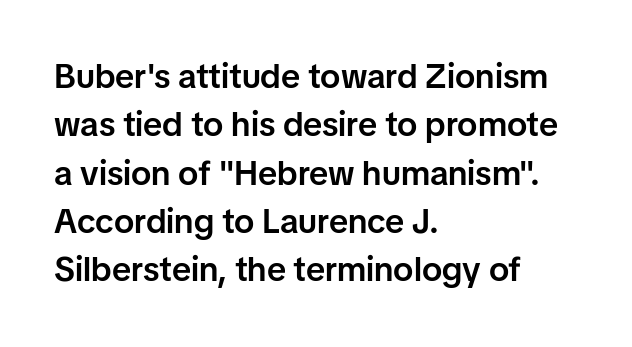
Honestly, the letter spacing is just normal — you wouldn't notice it. Each letter's strokes conclude bluntly, with no projecting serifs. Note the varied advance widths — an 'i' is clearly narrower than an 'm'. Set as a demibold, roughly 600 on the weight scale.
